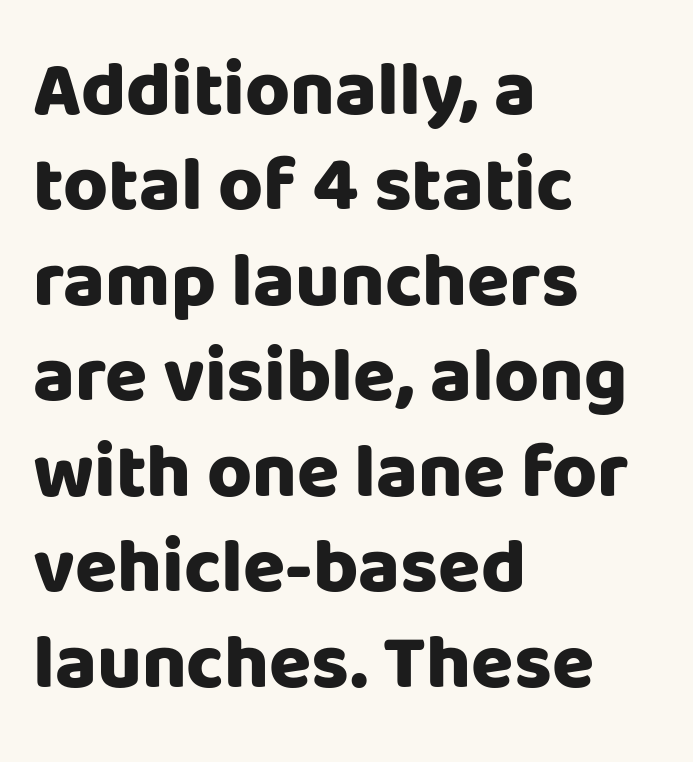
{"serif": "no", "italic": "no", "bold": "yes", "weight": "heavy", "width": "normal", "stroke_contrast": "low", "x_height": "large", "monospaced": "no", "underline": "no", "align": "left", "line_spacing_ratio": 1.24, "letter_spacing": "normal", "letter_spacing_em": 0.0, "glyph_px": 77}
